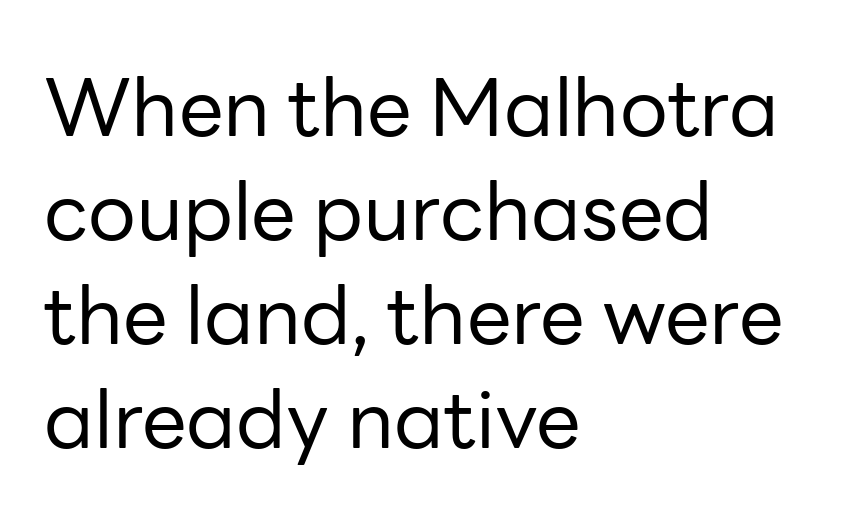
Q: Is the text bold? A: No.
Q: Is the text italic (slanted)? A: No, it is upright.
Q: Is the typeface a serif or a sans-serif typeface? A: Sans-serif.
Q: Is the text underlined? A: No.
Q: How is the paragraph aligned? A: Left-aligned.
Q: Is the spacing between letters normal or unusually wide? A: Normal.
Q: Is the spacing between lines tight, normal or loose? A: Normal.
Q: Width (condensed, normal, or wide)? A: Normal.
Q: Stroke contrast? A: Low.
Q: x-height? A: Medium.
Q: Monospaced? A: No.
